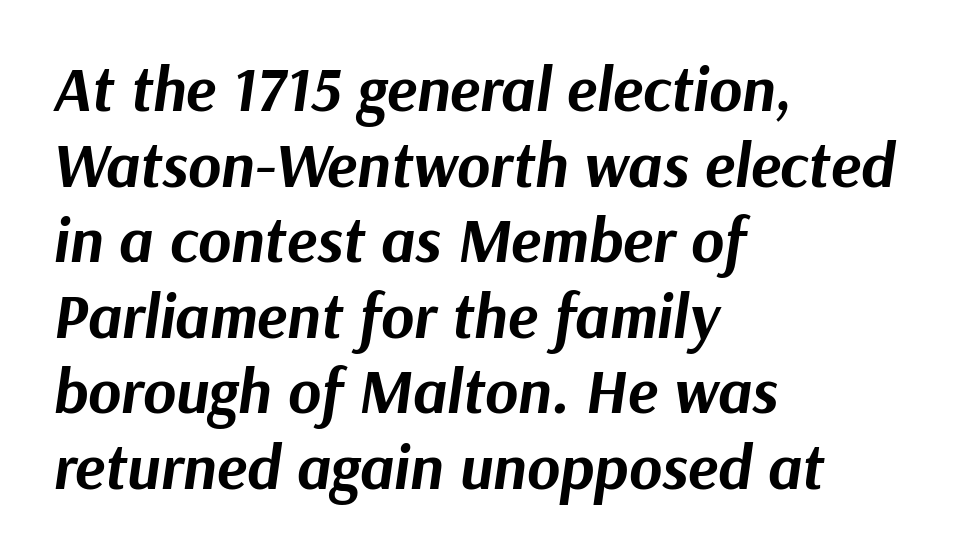
{"italic": "yes", "lean": "right", "slant_degrees": 9, "bold": "yes", "weight": "bold", "width": "normal", "stroke_contrast": "medium", "x_height": "medium", "monospaced": "no", "underline": "no", "align": "left", "line_spacing_ratio": 1.2, "letter_spacing": "normal", "letter_spacing_em": 0.0, "glyph_px": 63}
